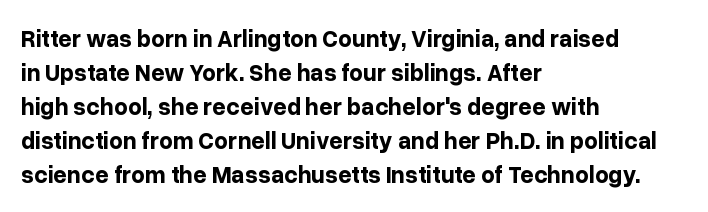
{"italic": "no", "bold": "yes", "underline": "no", "align": "left", "line_spacing": "normal", "line_spacing_ratio": 1.42, "letter_spacing": "normal", "letter_spacing_em": 0.0, "glyph_px": 24}
